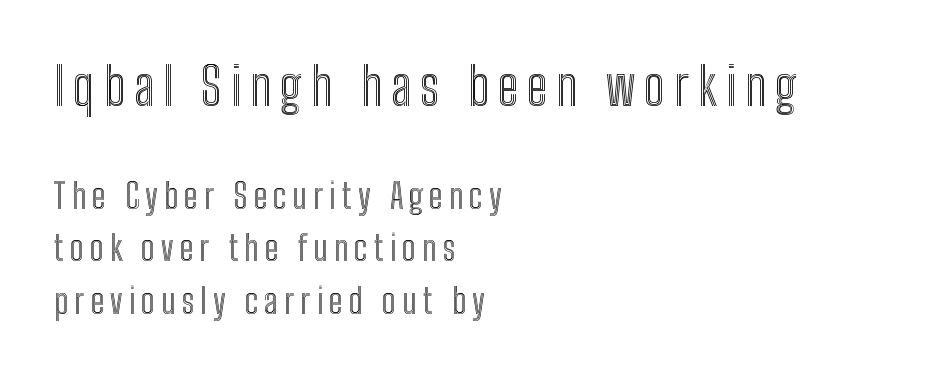
Q: Is the text italic (slanted)? A: No, it is upright.
Q: Is the text underlined? A: No.
Q: How is the paragraph aligned? A: Left-aligned.
Q: Is the spacing between lines tight, normal or loose? A: Normal.
Q: Which block of text is set in a larger size, the first (top) or the second (bottom)? A: The first (top) one.
Q: Width (condensed, normal, or wide)? A: Condensed.
Q: x-height? A: Medium.
Q: Monospaced? A: No.
